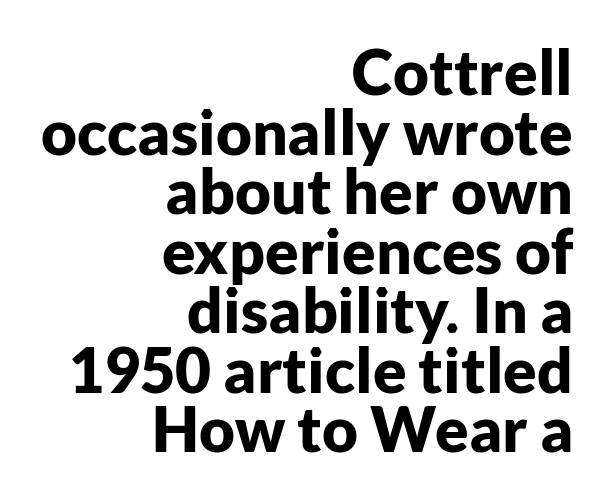
Q: Is the text bold? A: Yes.
Q: Is the text italic (slanted)? A: No, it is upright.
Q: Is the typeface a serif or a sans-serif typeface? A: Sans-serif.
Q: Is the text underlined? A: No.
Q: How is the paragraph aligned? A: Right-aligned.
Q: Is the spacing between letters normal or unusually wide? A: Normal.
Q: Is the spacing between lines tight, normal or loose? A: Tight.
Q: Width (condensed, normal, or wide)? A: Normal.
Q: Stroke contrast? A: Low.
Q: x-height? A: Medium.
Q: Monospaced? A: No.
